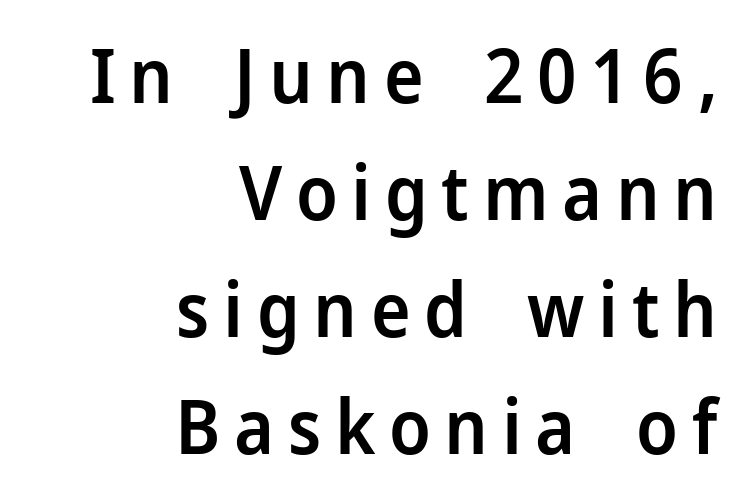
{"serif": "no", "italic": "no", "bold": "semi", "weight": "semibold", "width": "normal", "stroke_contrast": "low", "x_height": "medium", "monospaced": "no", "underline": "no", "align": "right", "line_spacing": "normal", "line_spacing_ratio": 1.56, "glyph_px": 75}
